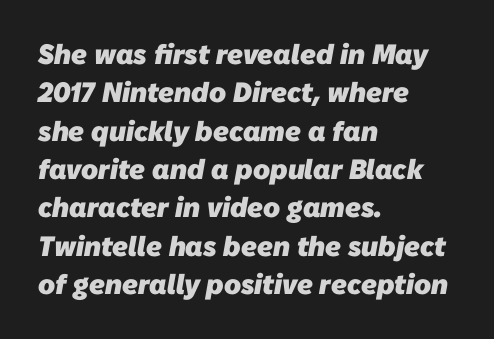
Q: Is the text bold? A: Yes.
Q: Is the typeface a serif or a sans-serif typeface? A: Sans-serif.
Q: Is the text underlined? A: No.
Q: How is the paragraph aligned? A: Left-aligned.
Q: Is the spacing between letters normal or unusually wide? A: Normal.
Q: Is the spacing between lines tight, normal or loose? A: Normal.
Q: Width (condensed, normal, or wide)? A: Normal.
Q: Stroke contrast? A: Low.
Q: x-height? A: Medium.
Q: Monospaced? A: No.
